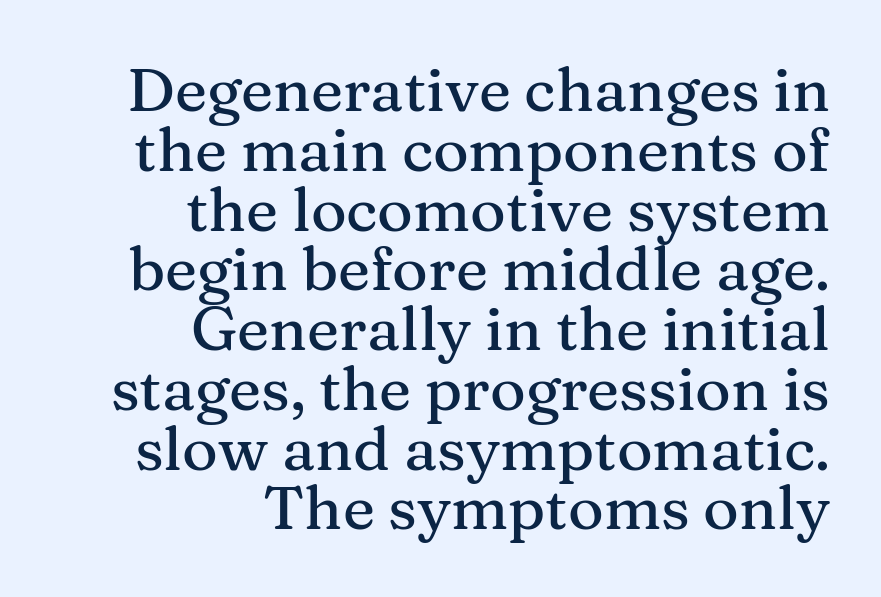
{"serif": "yes", "italic": "no", "width": "normal", "stroke_contrast": "medium", "x_height": "medium", "monospaced": "no", "underline": "no", "align": "right", "line_spacing": "tight", "line_spacing_ratio": 0.98, "letter_spacing": "normal", "letter_spacing_em": 0.0, "glyph_px": 61}
